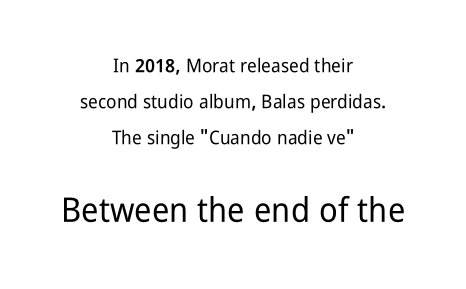
Descenders are the only things crossing below the line. The face used here is proportionally spaced, like ordinary book or web type. A typesetter would mark this as roman, not italic. Whoever set this made the second block the dominant, larger element. The rendering keeps characters at their native spacing.
